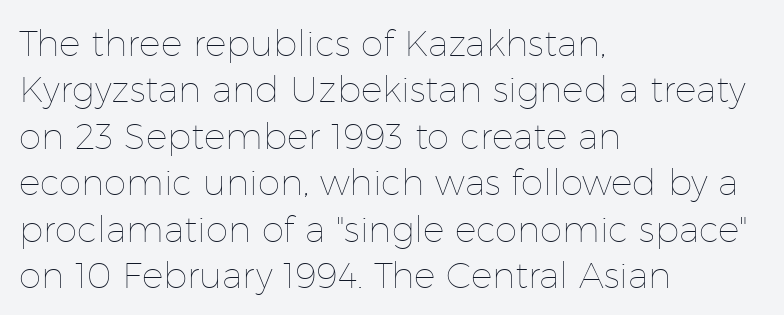
The image shows 36 px thin type, upright; set left-aligned, normal line spacing (1.29x), normal letter spacing, not underlined; low stroke contrast and a medium x-height.
